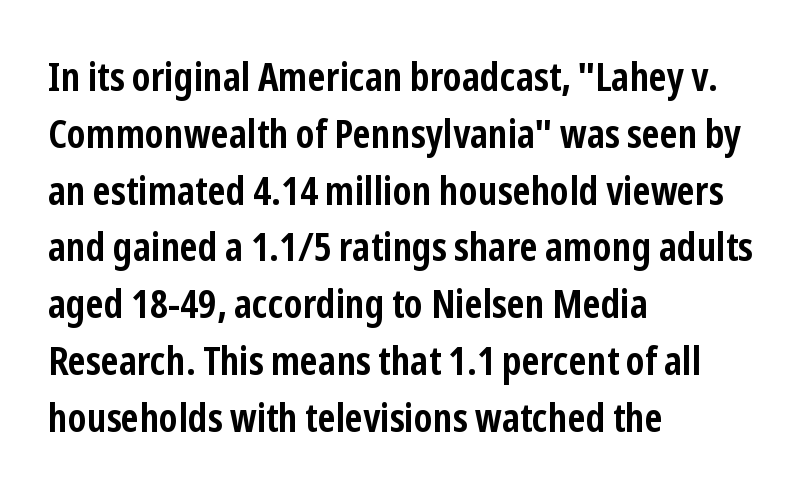
{"serif": "no", "italic": "no", "bold": "yes", "weight": "semibold", "width": "condensed", "stroke_contrast": "low", "x_height": "medium", "monospaced": "no", "underline": "no", "align": "left", "line_spacing": "normal", "line_spacing_ratio": 1.42, "letter_spacing": "normal", "letter_spacing_em": 0.0, "glyph_px": 40}
